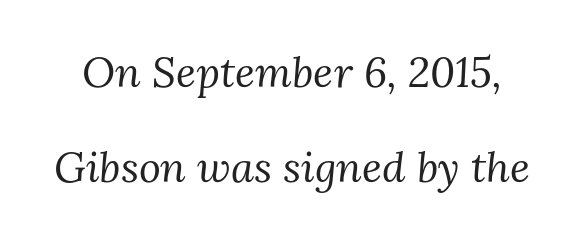
{"serif": "yes", "italic": "yes", "lean": "right", "slant_degrees": 3, "bold": "no", "weight": "regular", "width": "normal", "stroke_contrast": "medium", "x_height": "medium", "monospaced": "no", "underline": "no", "line_spacing": "loose", "line_spacing_ratio": 2.26, "letter_spacing": "normal", "letter_spacing_em": 0.0, "glyph_px": 42}
